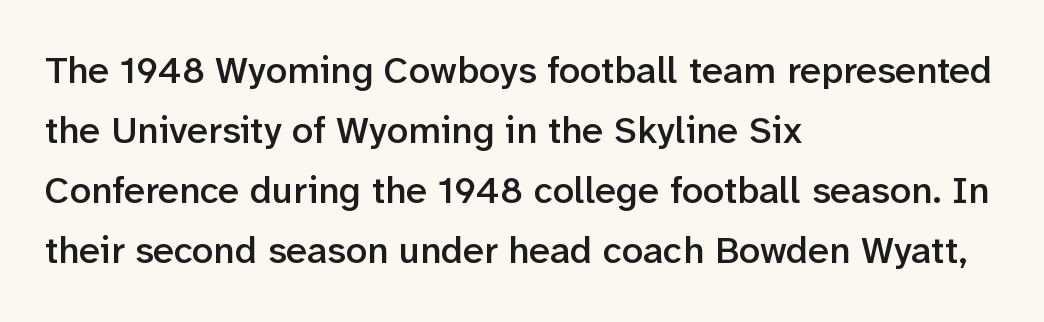
The type sits square on the baseline with zero lean. No word sits above an underline. To sum up the face: it is a sans, with no serifs. Stems and bowls a touch heavier than normal — semibold. Looks like regular typesetting: each glyph gets only the width it needs. The line-height multiplier appears to be the usual default.
